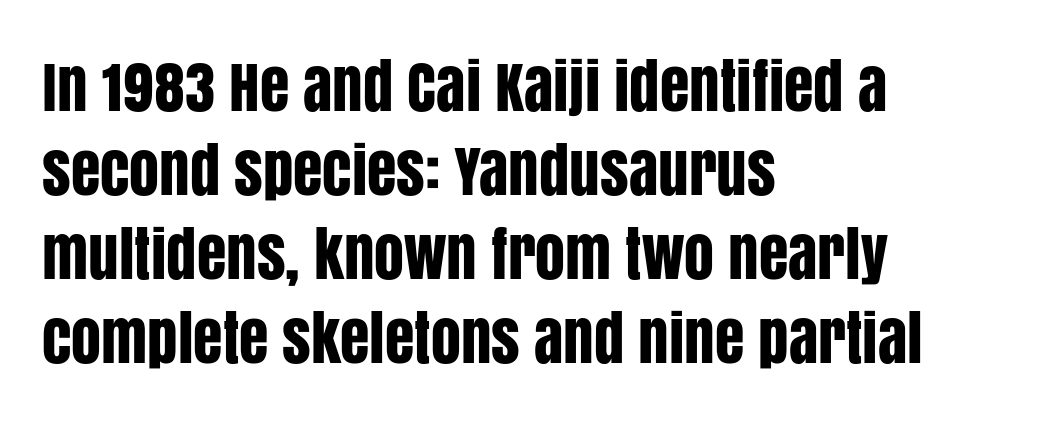
The image shows 60 px condensed sans-serif type, upright; set left-aligned, normal line spacing (1.4x), normal letter spacing, not underlined; low stroke contrast and a large x-height.
